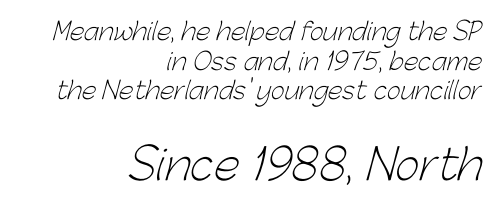
{"serif": "no", "bold": "no", "weight": "light", "width": "normal", "stroke_contrast": "low", "x_height": "medium", "monospaced": "no", "underline": "no", "align": "right", "line_spacing_ratio": 1.23, "letter_spacing": "normal", "letter_spacing_em": 0.0, "larger_block": "second", "size_ratio": 1.75, "glyph_px": 42}
